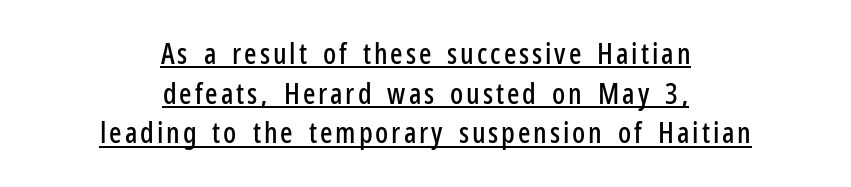
The image shows 29 px condensed sans-serif type, upright; set centered, normal line spacing (1.37x), underlined; low stroke contrast and a medium x-height.
